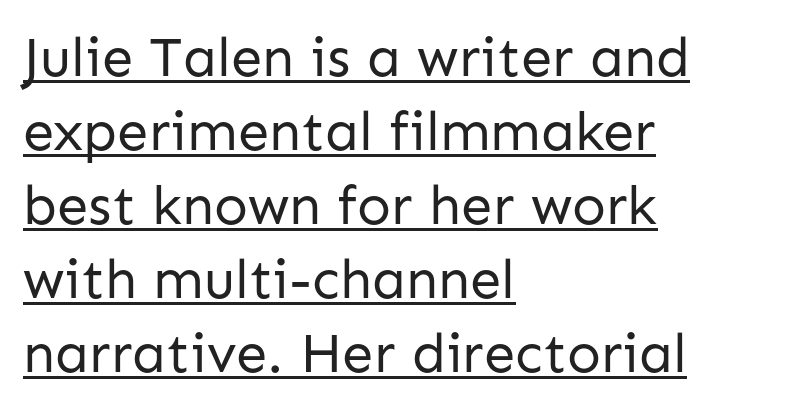
In terms of posture, this sample is upright. Has an underline been added? It has. Nope, no serifs anywhere on these letters. Reading down the block, your eye returns to a fixed left position each line. Counters stay open thanks to moderate or lighter strokes. Proportional: the letters do not fall into vertical columns.
